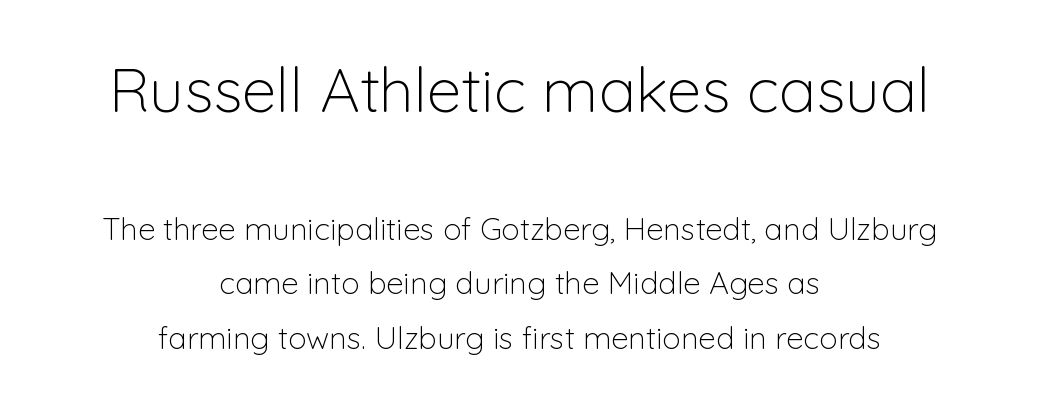
Q: Is the text bold? A: No.
Q: Is the text italic (slanted)? A: No, it is upright.
Q: Is the typeface a serif or a sans-serif typeface? A: Sans-serif.
Q: Is the text underlined? A: No.
Q: How is the paragraph aligned? A: Centered.
Q: Is the spacing between letters normal or unusually wide? A: Normal.
Q: Which block of text is set in a larger size, the first (top) or the second (bottom)? A: The first (top) one.
Q: Width (condensed, normal, or wide)? A: Normal.
Q: Stroke contrast? A: Low.
Q: x-height? A: Medium.
Q: Monospaced? A: No.
